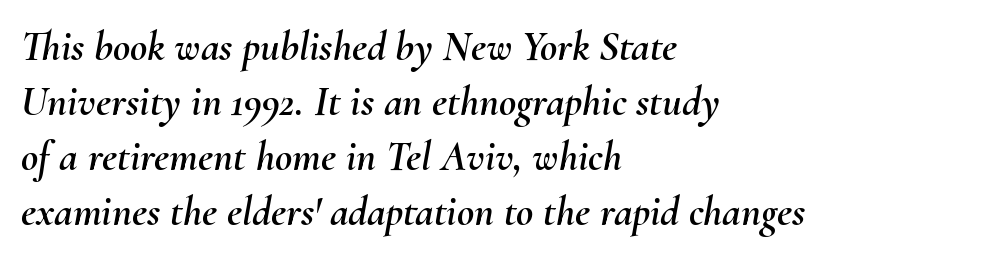
The image shows 42 px text type, italic (leaning right); set left-aligned, normal line spacing (1.31x), normal letter spacing, not underlined; medium stroke contrast and a small x-height.
